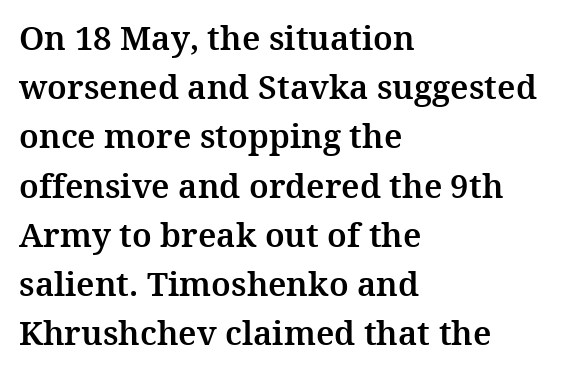
{"serif": "yes", "italic": "no", "width": "normal", "stroke_contrast": "medium", "x_height": "medium", "monospaced": "no", "underline": "no", "align": "left", "line_spacing": "normal", "line_spacing_ratio": 1.49, "letter_spacing": "normal", "letter_spacing_em": 0.0, "glyph_px": 33}
